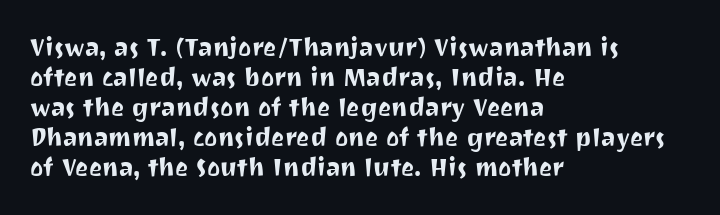
The image shows 25 px text type, upright; set left-aligned, line spacing 1.2x, normal letter spacing, not underlined.
